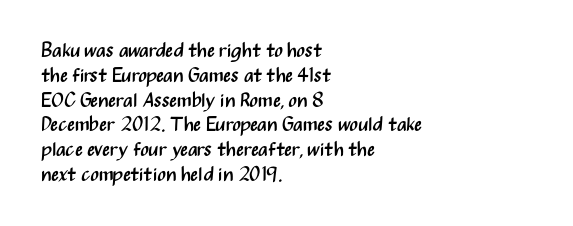
Each stroke keeps to a modest, everyday thickness or less. The type is set solid horizontally, with unmodified tracking. Italic: no, the glyphs are upright roman. In CSS terms this would be text-align: left.
